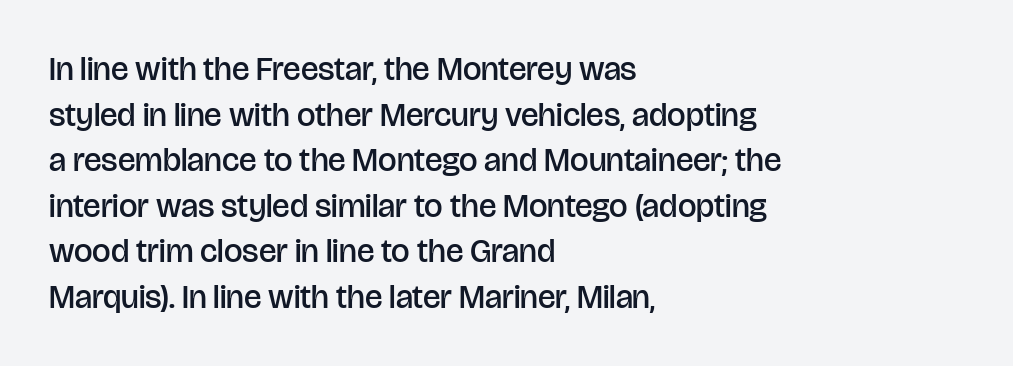
Q: Is the text bold? A: Semi-bold.
Q: Is the text italic (slanted)? A: No, it is upright.
Q: Is the typeface a serif or a sans-serif typeface? A: Sans-serif.
Q: Is the text underlined? A: No.
Q: How is the paragraph aligned? A: Left-aligned.
Q: Is the spacing between letters normal or unusually wide? A: Normal.
Q: Is the spacing between lines tight, normal or loose? A: Normal.
Q: Width (condensed, normal, or wide)? A: Normal.
Q: Stroke contrast? A: Low.
Q: x-height? A: Large.
Q: Monospaced? A: No.
